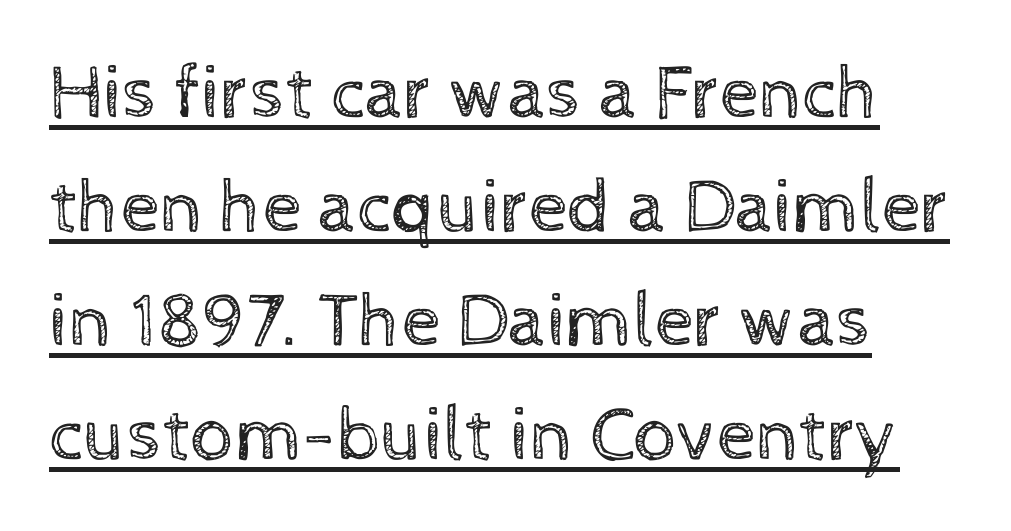
{"italic": "no", "bold": "no", "weight": "regular", "width": "normal", "x_height": "medium", "monospaced": "no", "underline": "yes", "line_spacing": "normal", "line_spacing_ratio": 1.48, "letter_spacing": "normal", "letter_spacing_em": 0.0, "glyph_px": 77}
